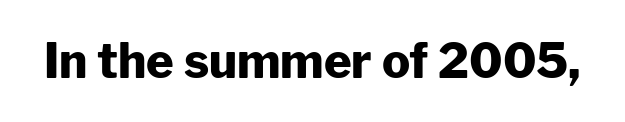
Q: Is the text bold? A: Yes.
Q: Is the text italic (slanted)? A: No, it is upright.
Q: Is the typeface a serif or a sans-serif typeface? A: Sans-serif.
Q: Is the text underlined? A: No.
Q: Is the spacing between letters normal or unusually wide? A: Normal.
Q: Width (condensed, normal, or wide)? A: Normal.
Q: Stroke contrast? A: Low.
Q: x-height? A: Medium.
Q: Monospaced? A: No.
